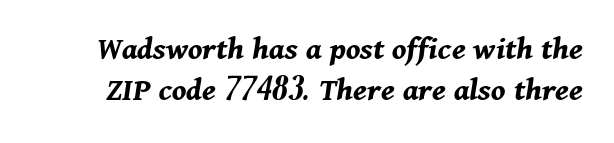
{"italic": "yes", "lean": "right", "slant_degrees": 11, "bold": "yes", "weight": "bold", "width": "normal", "stroke_contrast": "medium", "x_height": "medium", "monospaced": "no", "underline": "no", "line_spacing_ratio": 1.22, "letter_spacing": "normal", "letter_spacing_em": 0.0, "glyph_px": 34}
